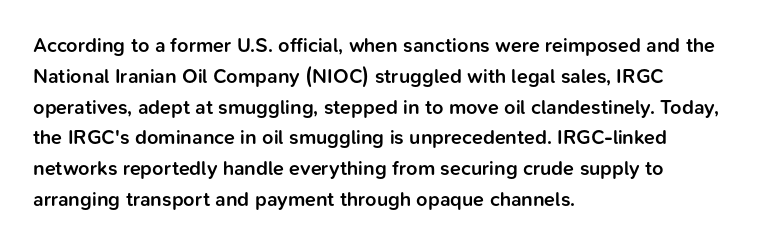
The image shows 20 px text type, upright; set left-aligned, normal line spacing (1.54x), normal letter spacing, not underlined.
